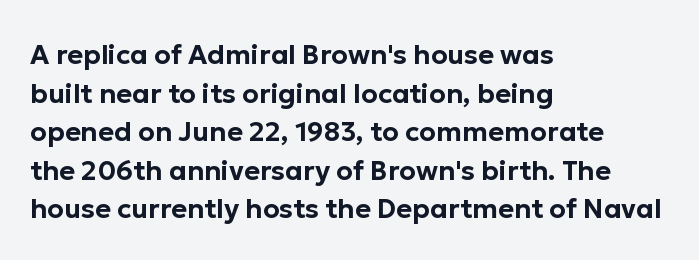
Tracking value appears to be zero — textbook default spacing. The font's upright variant was chosen for this text. Alignment: flush left. Rows of type keep a routine distance in the vertical direction. This rendering features lettering with no underline.
